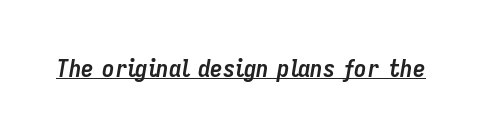
The image shows 25 px bold type, italic (leaning right); set normal letter spacing, underlined.
